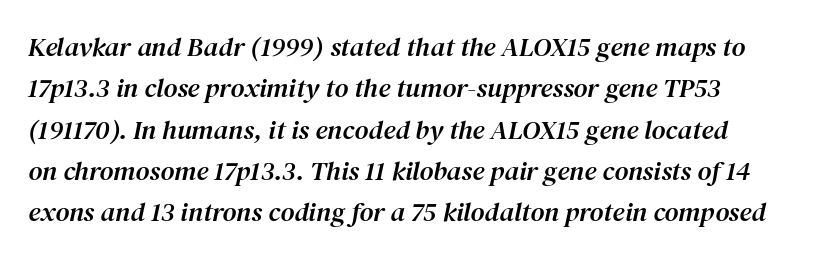
{"italic": "yes", "lean": "right", "slant_degrees": 12, "underline": "no", "line_spacing": "normal", "line_spacing_ratio": 1.53, "letter_spacing": "normal", "letter_spacing_em": 0.0, "glyph_px": 27}
